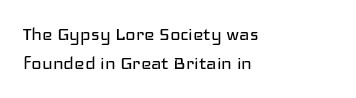
Bare-footed words on every line. Every stem runs plumb, perpendicular to the baseline. The typesetting does not lean heavy: it is not bold. Tracking value appears to be zero — textbook default spacing. The vertical gap from one line to the next is medium.
